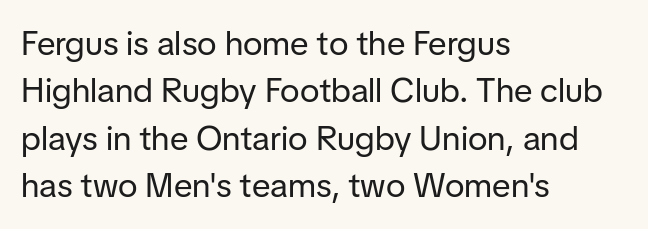
The image shows 34 px regular-weight sans-serif type, upright; set left-aligned, normal line spacing (1.39x), normal letter spacing, not underlined; low stroke contrast and a medium x-height.
